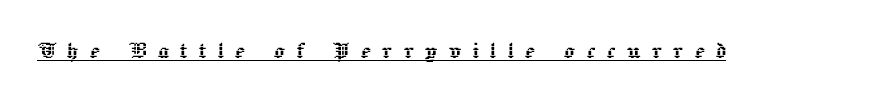
Compared with typical body copy, the letter spacing here is much looser. If you drew a line through each stem, it would be perfectly vertical. Is there an underline? Yes — a line sits under the letters.
